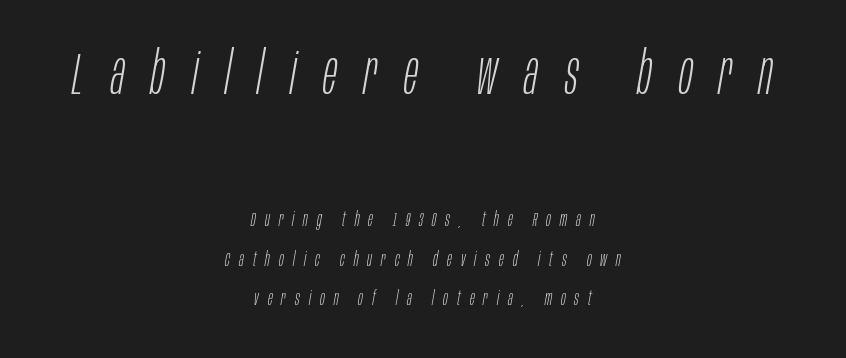
Typesetter's note — upper block bumped up in size, lower block left smaller. Where is the straight margin? There isn't one; the lines are centered. Substantial extra tracking has been applied to these lines. The typeface has the unassuming heft of standard copy or less.
